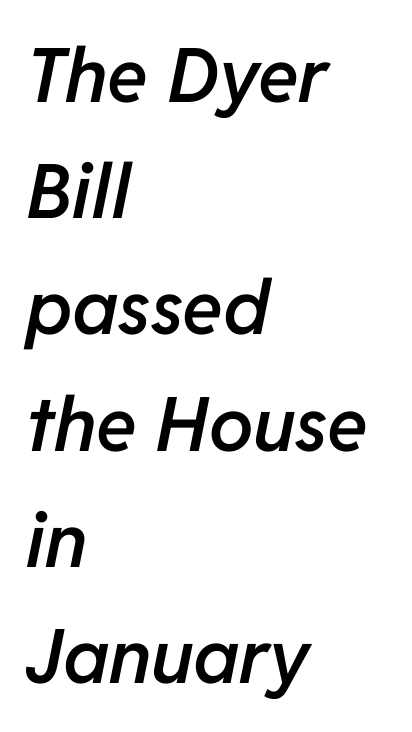
The image shows 75 px semibold type, italic (leaning right); set left-aligned, normal line spacing (1.55x), normal letter spacing, not underlined; low stroke contrast and a medium x-height.
